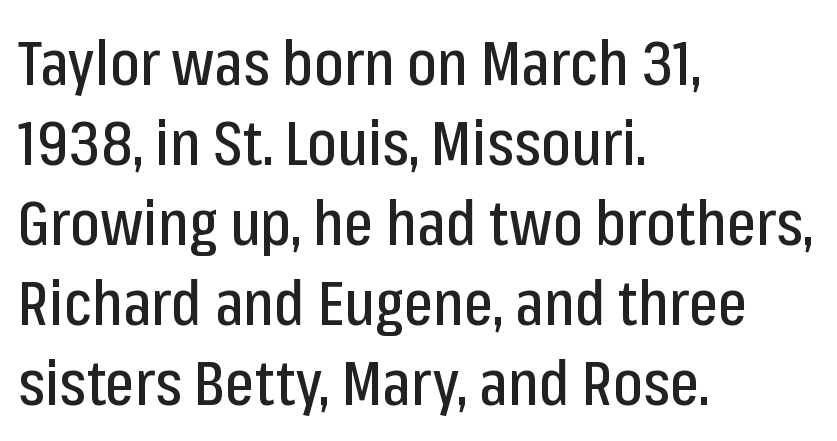
The image shows 62 px condensed sans-serif type, upright; set left-aligned, normal line spacing (1.29x), normal letter spacing, not underlined; low stroke contrast and a medium x-height.
